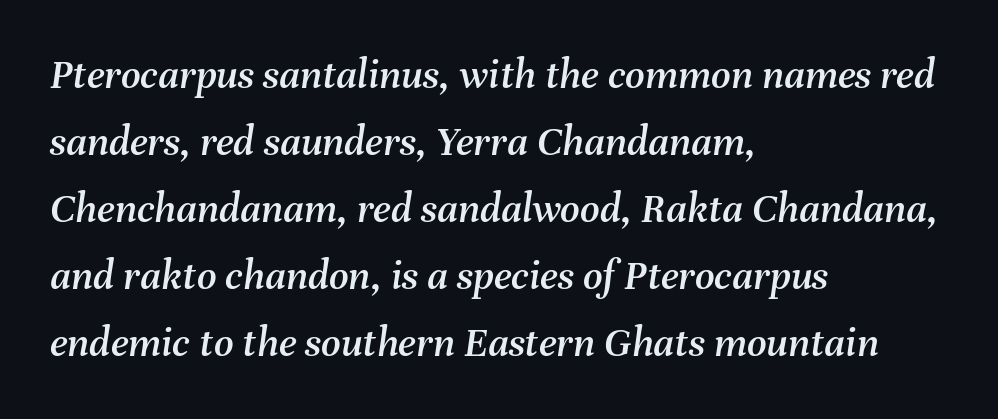
{"italic": "yes", "lean": "right", "slant_degrees": 8, "width": "normal", "stroke_contrast": "medium", "x_height": "medium", "monospaced": "no", "underline": "no", "align": "left", "line_spacing": "normal", "line_spacing_ratio": 1.56, "letter_spacing": "normal", "letter_spacing_em": 0.0, "glyph_px": 43}
